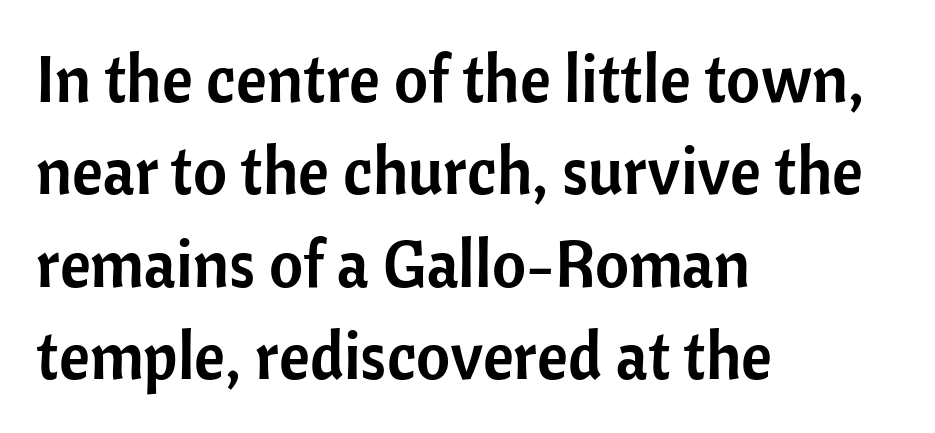
Standard letterfit; no display-style spreading of the glyphs. Descenders hang freely into open space. Leading: standard. The paragraph has a hard left edge and a soft right edge.
